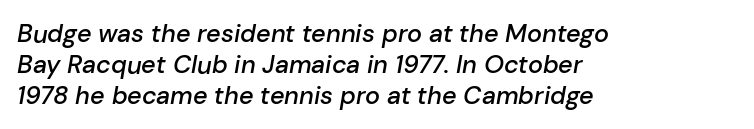
The image shows 25 px text type, italic (leaning right); set left-aligned, line spacing 1.24x, normal letter spacing, not underlined.
